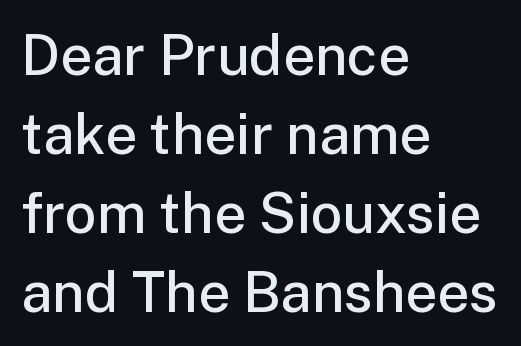
Caption: multi-line text, flush left, ragged right. When letters stand straight like this, we call the style roman or upright. Compared with typical body copy, the letter spacing here is the same. The rendering uses a moderate line-height, typical for paragraphs. Proportional: the letters do not fall into vertical columns.
